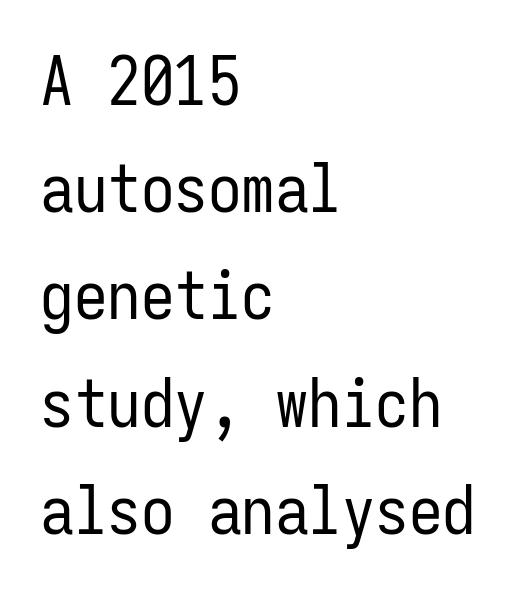
The image shows 67 px regular-weight, condensed sans-serif type, upright, monospaced; set left-aligned, normal line spacing (1.6x), normal letter spacing, not underlined; low stroke contrast and a medium x-height.
